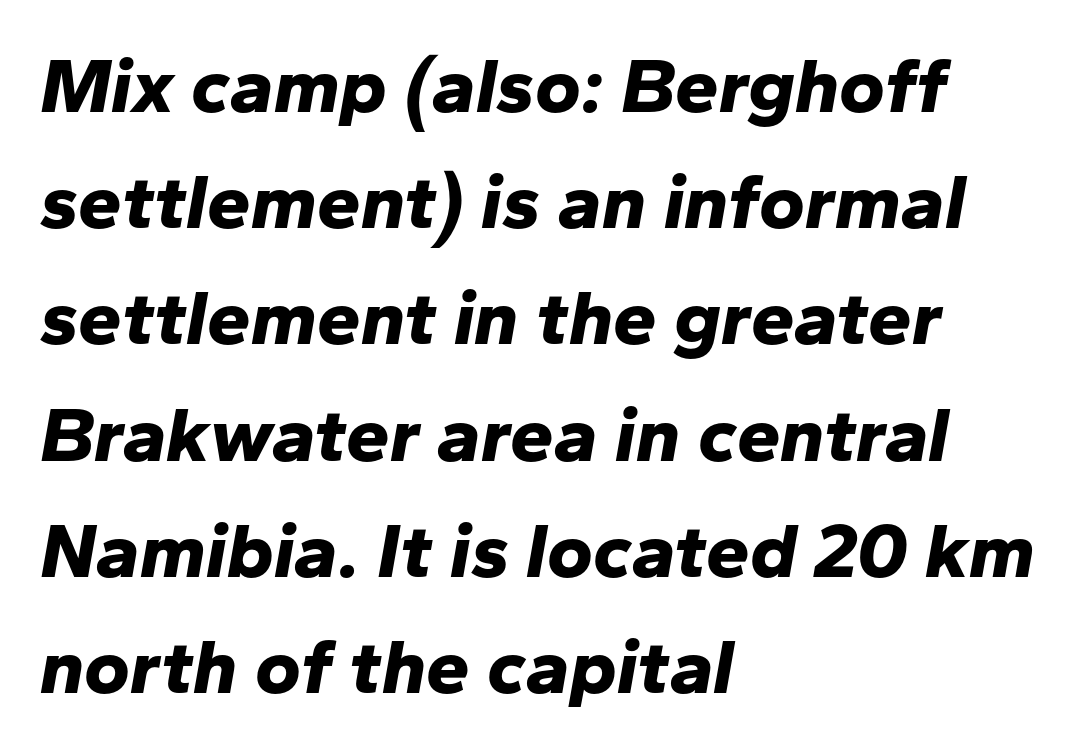
Q: Is the text bold? A: Yes.
Q: Is the text italic (slanted)? A: Yes, it leans right by about 10 degrees.
Q: Is the text underlined? A: No.
Q: How is the paragraph aligned? A: Left-aligned.
Q: Is the spacing between letters normal or unusually wide? A: Normal.
Q: Is the spacing between lines tight, normal or loose? A: Normal.
Q: Width (condensed, normal, or wide)? A: Normal.
Q: Stroke contrast? A: Low.
Q: x-height? A: Medium.
Q: Monospaced? A: No.
